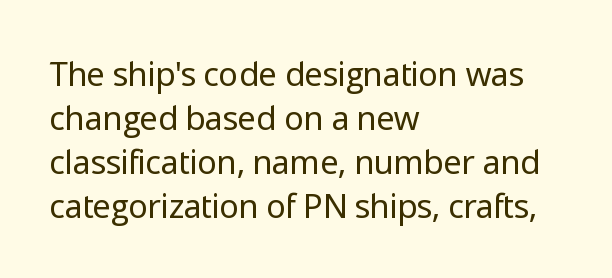
The image shows 33 px regular-weight sans-serif type, upright; set left-aligned, normal line spacing (1.33x), normal letter spacing, not underlined; low stroke contrast and a medium x-height.
